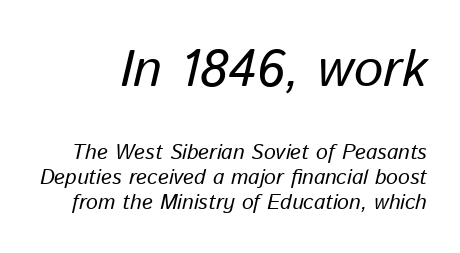
{"italic": "yes", "lean": "right", "slant_degrees": 13, "width": "normal", "stroke_contrast": "low", "x_height": "medium", "monospaced": "no", "underline": "no", "line_spacing_ratio": 1.2, "letter_spacing": "normal", "letter_spacing_em": 0.0, "larger_block": "first", "size_ratio": 2.48, "glyph_px": 52}
